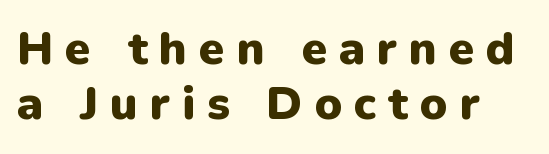
The image shows 46 px heavy sans-serif type, upright; set left-aligned, line spacing 1.2x, unusually wide letter spacing (+0.26 em), not underlined; low stroke contrast and a medium x-height.
